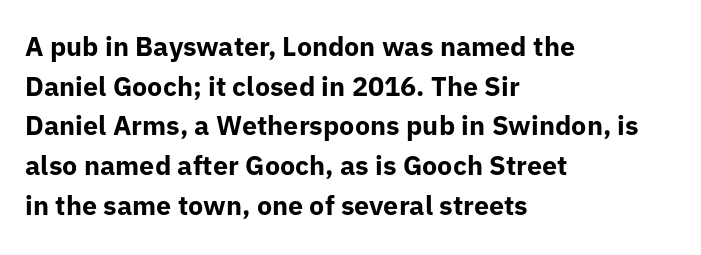
The glyphs are unaccompanied by any horizontal stroke below them. The characters look thick and weighty, a clear bold. Horizontally, the lines are justified to the leading edge only. Successive baselines arrive at the customary interval. Ordinary non-slanted type is in use.
